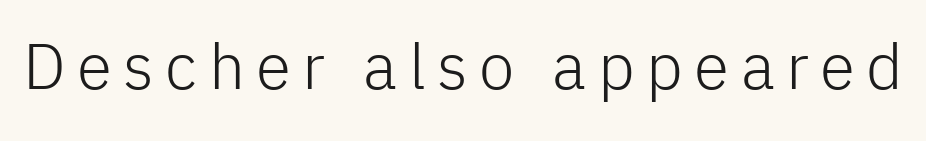
Q: Is the text bold? A: No.
Q: Is the text italic (slanted)? A: No, it is upright.
Q: Is the typeface a serif or a sans-serif typeface? A: Sans-serif.
Q: Is the text underlined? A: No.
Q: Width (condensed, normal, or wide)? A: Normal.
Q: Stroke contrast? A: Low.
Q: x-height? A: Medium.
Q: Monospaced? A: No.
